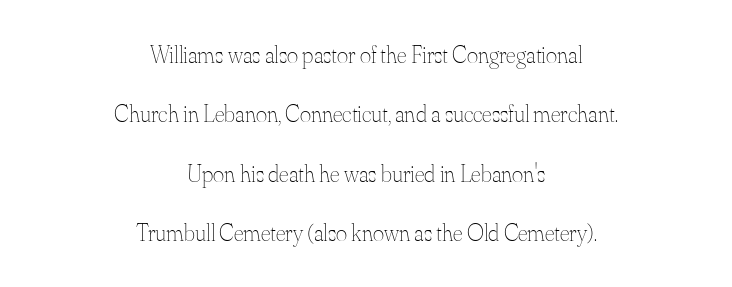
The whitespace from short lines is split evenly between both sides. Caption: standard tracking, unaltered. Words float on clear page, feet unadorned. Reading down the column, the eye jumps a long way to each next line. Compared with a typical body face, this is equally light or lighter still. The lettering holds an erect, upright posture throughout.
